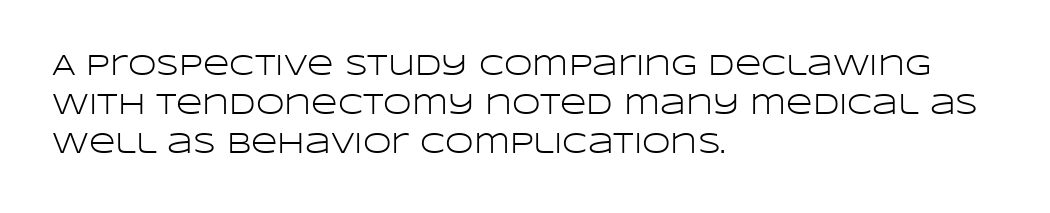
Q: Is the text bold? A: No.
Q: Is the text italic (slanted)? A: No, it is upright.
Q: Is the typeface a serif or a sans-serif typeface? A: Sans-serif.
Q: Is the text underlined? A: No.
Q: How is the paragraph aligned? A: Left-aligned.
Q: Is the spacing between letters normal or unusually wide? A: Normal.
Q: Is the spacing between lines tight, normal or loose? A: Normal.
Q: Width (condensed, normal, or wide)? A: Wide.
Q: Stroke contrast? A: Low.
Q: x-height? A: Large.
Q: Monospaced? A: No.
